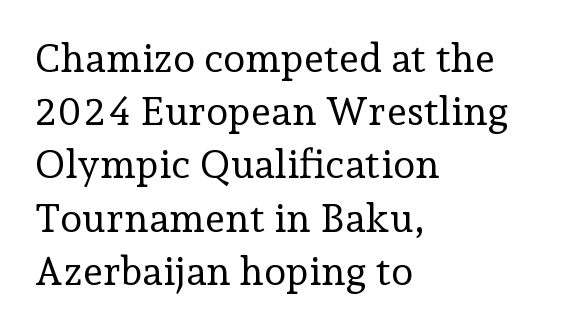
Q: Is the text bold? A: No.
Q: Is the text italic (slanted)? A: No, it is upright.
Q: Is the typeface a serif or a sans-serif typeface? A: Serif.
Q: Is the text underlined? A: No.
Q: How is the paragraph aligned? A: Left-aligned.
Q: Is the spacing between letters normal or unusually wide? A: Normal.
Q: Is the spacing between lines tight, normal or loose? A: Normal.
Q: Width (condensed, normal, or wide)? A: Normal.
Q: Stroke contrast? A: Low.
Q: x-height? A: Medium.
Q: Monospaced? A: No.
